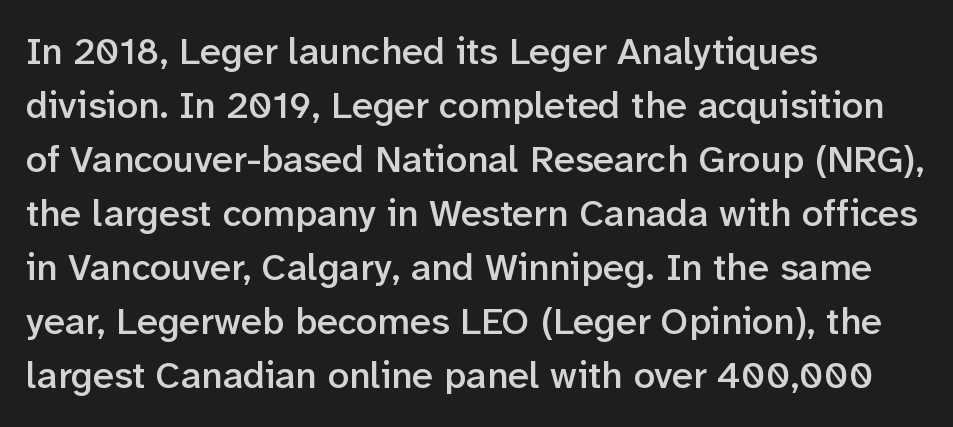
Just letters on the line, the space beneath them empty. These lines carry some extra weight — a demibold, not a full bold. Here the designer chose a conventional face with non-uniform glyph widths. Regular leading. Unlike italic type, these characters show no tilt at all. Serifs: no, the terminals of the letterforms are clean.
